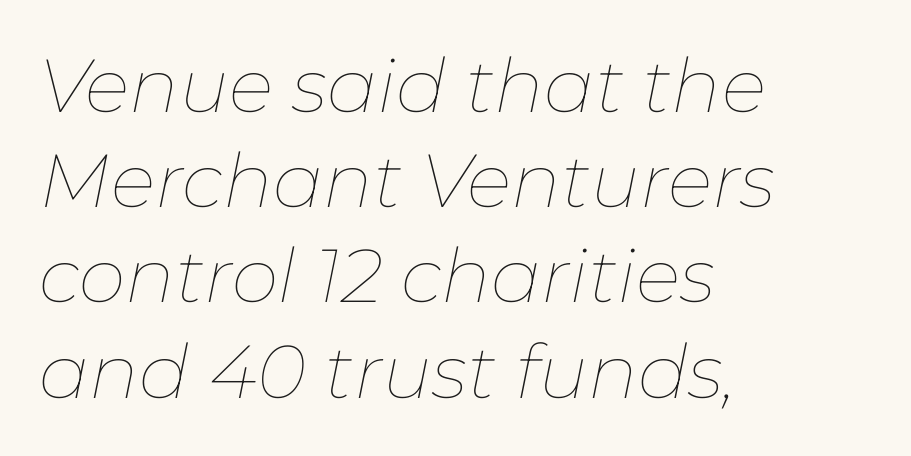
The passage shown is typed in a proportional face where columns would drift. Whoever set this chose a conventional vertical rhythm. Alignment: flush left. Caption: face not bold, strokes unweighted. The axis of the letterforms is tilted away from vertical.
